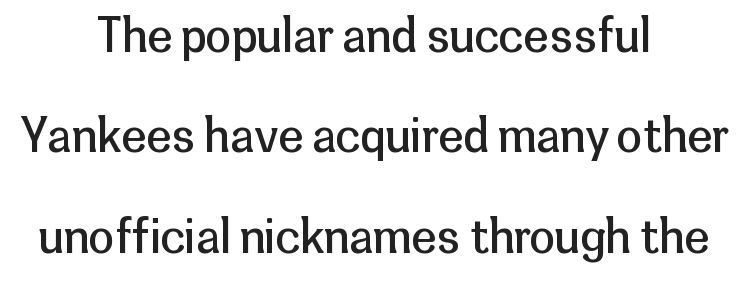
Q: Is the text bold? A: No.
Q: Is the text italic (slanted)? A: No, it is upright.
Q: Is the typeface a serif or a sans-serif typeface? A: Sans-serif.
Q: Is the text underlined? A: No.
Q: How is the paragraph aligned? A: Centered.
Q: Is the spacing between letters normal or unusually wide? A: Normal.
Q: Is the spacing between lines tight, normal or loose? A: Loose.
Q: Width (condensed, normal, or wide)? A: Normal.
Q: Stroke contrast? A: Low.
Q: x-height? A: Medium.
Q: Monospaced? A: No.
